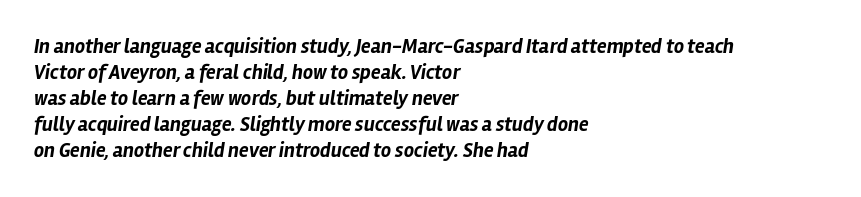
The image shows 20 px bold type, italic (leaning right); set left-aligned, normal line spacing (1.3x), normal letter spacing, not underlined.
